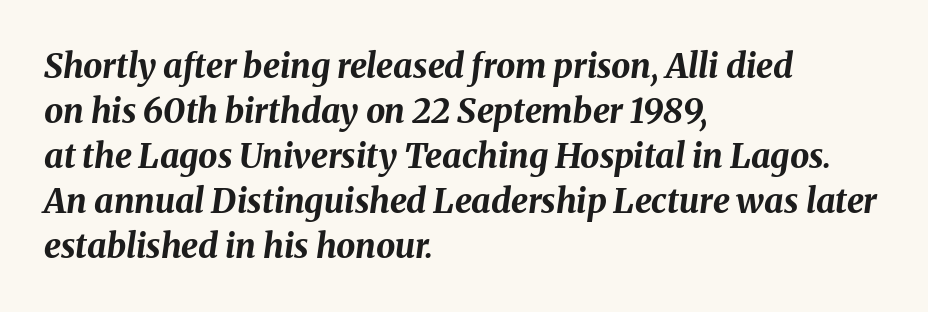
{"italic": "yes", "lean": "right", "slant_degrees": 8, "bold": "yes", "weight": "bold", "width": "normal", "stroke_contrast": "medium", "x_height": "medium", "monospaced": "no", "underline": "no", "align": "left", "line_spacing": "normal", "line_spacing_ratio": 1.32, "letter_spacing": "normal", "letter_spacing_em": 0.0, "glyph_px": 34}
